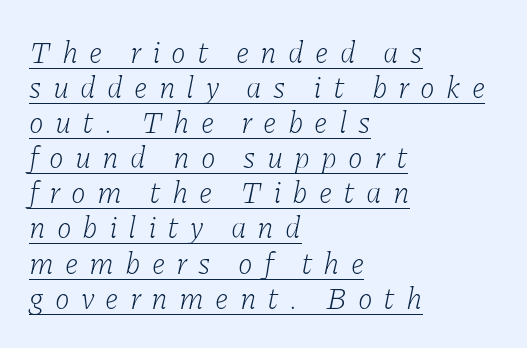
The image shows 30 px light serif type, italic (leaning right); set left-aligned, line spacing 1.17x, unusually wide letter spacing (+0.37 em), underlined; low stroke contrast and a medium x-height.
